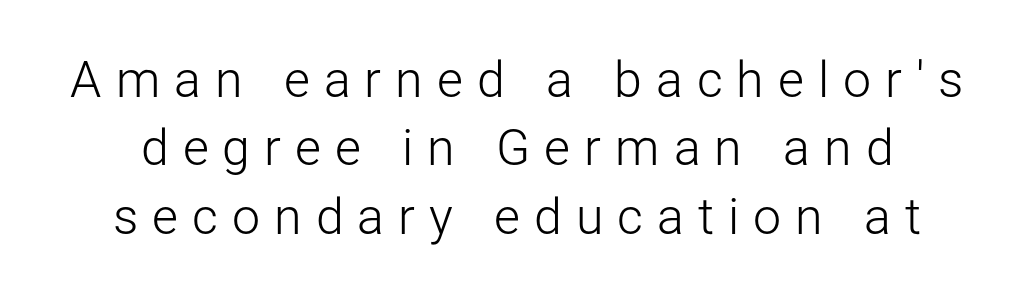
{"serif": "no", "italic": "no", "bold": "no", "weight": "light", "width": "normal", "stroke_contrast": "low", "x_height": "medium", "monospaced": "no", "underline": "no", "line_spacing": "normal", "line_spacing_ratio": 1.37, "letter_spacing": "wide", "letter_spacing_em": 0.28, "glyph_px": 50}
